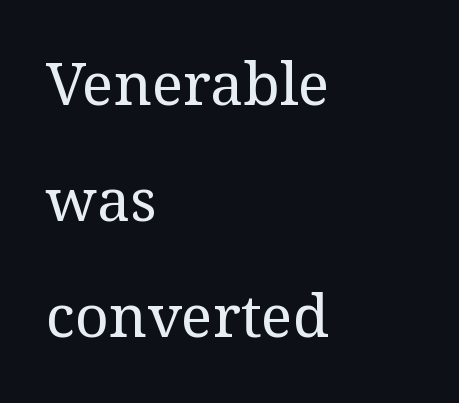
Each letter's strokes conclude with small projecting serifs. On a weight scale, this lands at 450 or below. A student would call this left alignment; a typographer would say flush left, rag right. Italic? Not at all — the glyphs are vertical. The designer dialed line spacing up above the default. The baseline area is clear.
